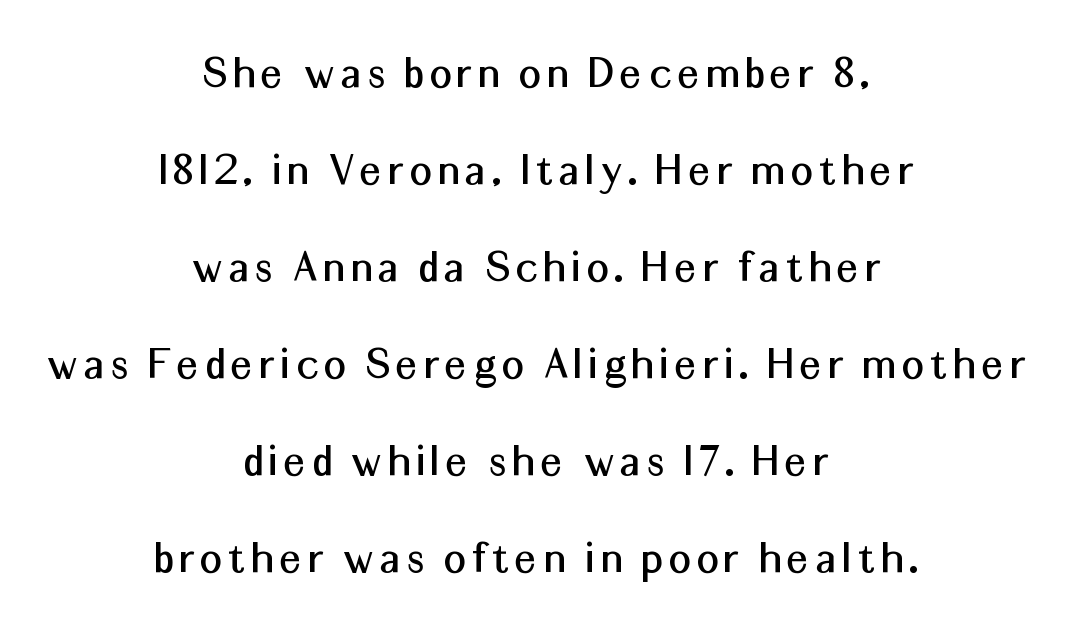
Stroke terminals: plain, sans-serif. If you measured baseline to baseline, you'd find a long distance. Italic: no, the glyphs are upright roman. Character widths vary here, with narrow letters taking less room than wide ones.
